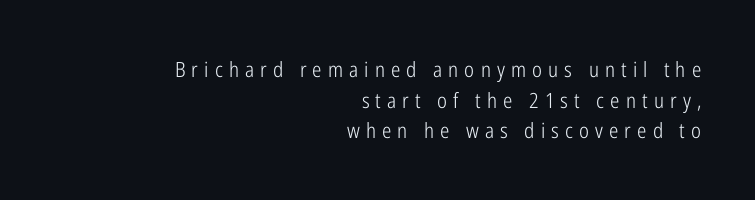
{"italic": "no", "bold": "no", "underline": "no", "align": "right", "line_spacing": "normal", "line_spacing_ratio": 1.46, "letter_spacing": "wide", "letter_spacing_em": 0.29, "glyph_px": 21}
